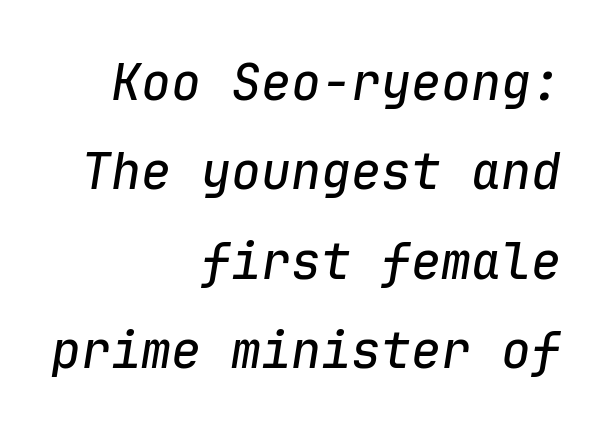
The image shows 50 px text type, italic (leaning right), monospaced; set right-aligned, line spacing 1.79x, normal letter spacing, not underlined; low stroke contrast and a medium x-height.
